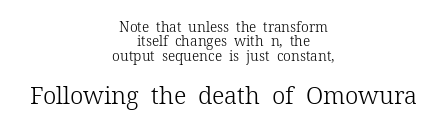
Q: Is the text bold? A: No.
Q: Is the text italic (slanted)? A: No, it is upright.
Q: Is the text underlined? A: No.
Q: How is the paragraph aligned? A: Centered.
Q: Is the spacing between letters normal or unusually wide? A: Normal.
Q: Is the spacing between lines tight, normal or loose? A: Tight.
Q: Which block of text is set in a larger size, the first (top) or the second (bottom)? A: The second (bottom) one.
